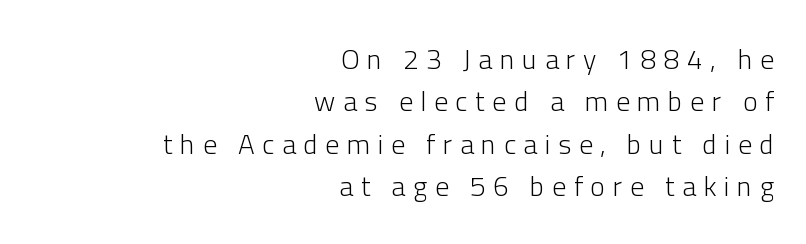
The characters are drawn with everyday or finer stroke widths. Posture: vertical. The words here are not underlined. A flush-right, rag-left setting is used for this passage.
